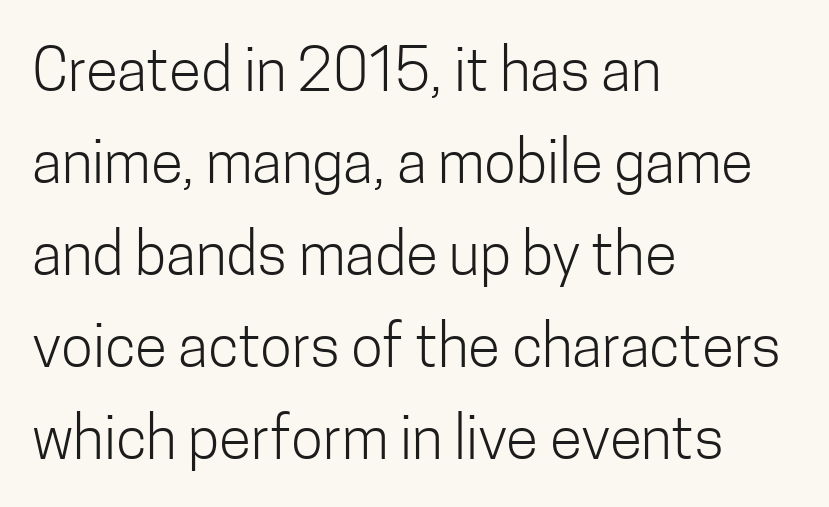
Does the type have serifs? No, each stem ends abruptly. The face looks like a standard text weight, possibly lighter. Interline gaps are of average width in this sample. Line starts are locked; line ends wander. Think of a printed novel: that variable character pitch is what you see here.
